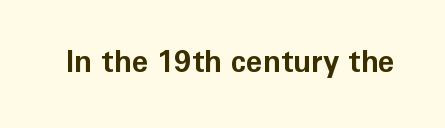
Q: Is the text bold? A: Yes.
Q: Is the text italic (slanted)? A: No, it is upright.
Q: Is the typeface a serif or a sans-serif typeface? A: Sans-serif.
Q: Is the text underlined? A: No.
Q: Is the spacing between letters normal or unusually wide? A: Normal.
Q: Width (condensed, normal, or wide)? A: Normal.
Q: Stroke contrast? A: Low.
Q: x-height? A: Medium.
Q: Monospaced? A: No.
